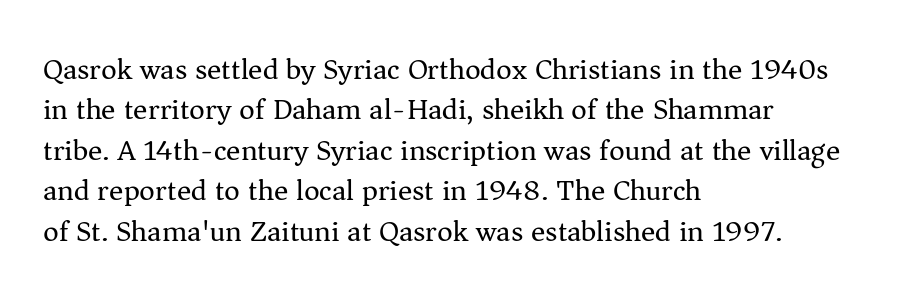
{"serif": "yes", "italic": "no", "bold": "no", "weight": "regular", "width": "normal", "stroke_contrast": "medium", "x_height": "medium", "monospaced": "no", "underline": "no", "align": "left", "line_spacing": "normal", "line_spacing_ratio": 1.35, "letter_spacing": "normal", "letter_spacing_em": 0.0, "glyph_px": 30}
